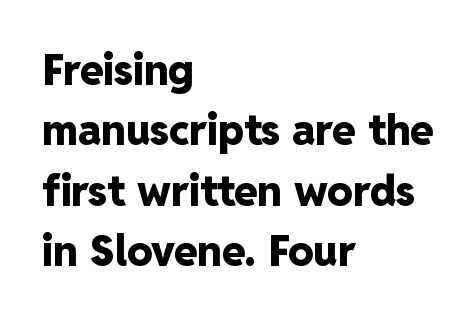
{"serif": "no", "italic": "no", "bold": "yes", "weight": "heavy", "width": "normal", "stroke_contrast": "low", "x_height": "medium", "monospaced": "no", "underline": "no", "align": "left", "line_spacing": "normal", "line_spacing_ratio": 1.44, "letter_spacing": "normal", "letter_spacing_em": 0.0, "glyph_px": 42}
